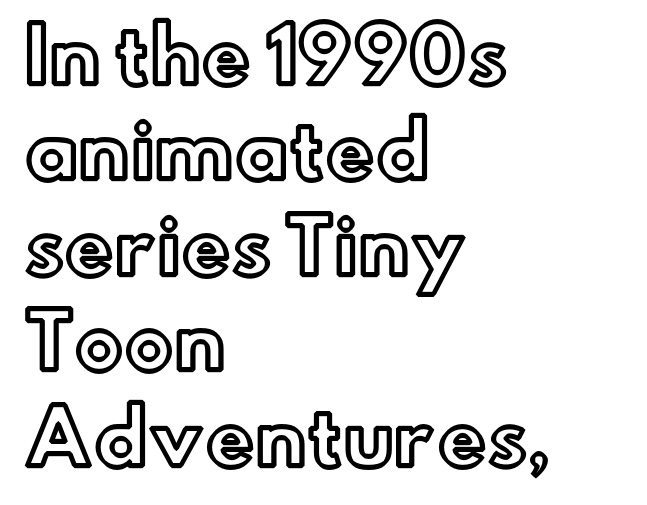
Q: Is the text italic (slanted)? A: No, it is upright.
Q: Is the text underlined? A: No.
Q: How is the paragraph aligned? A: Left-aligned.
Q: Is the spacing between letters normal or unusually wide? A: Normal.
Q: Is the spacing between lines tight, normal or loose? A: Normal.
Q: Width (condensed, normal, or wide)? A: Normal.
Q: x-height? A: Small.
Q: Monospaced? A: No.
